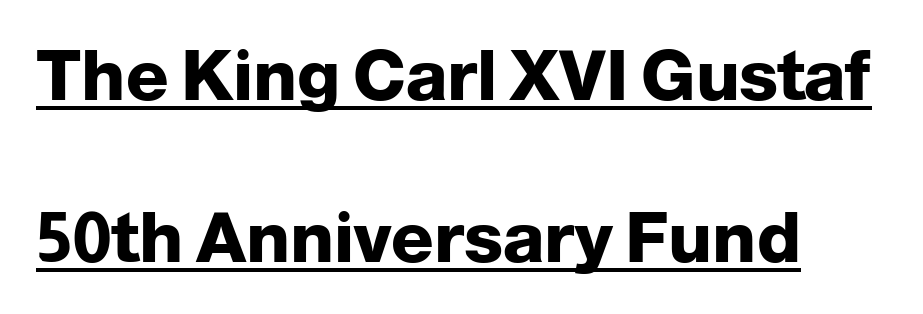
Q: Is the text bold? A: Yes.
Q: Is the text italic (slanted)? A: No, it is upright.
Q: Is the typeface a serif or a sans-serif typeface? A: Sans-serif.
Q: Is the text underlined? A: Yes.
Q: How is the paragraph aligned? A: Left-aligned.
Q: Is the spacing between letters normal or unusually wide? A: Normal.
Q: Is the spacing between lines tight, normal or loose? A: Loose.
Q: Width (condensed, normal, or wide)? A: Normal.
Q: Stroke contrast? A: Low.
Q: x-height? A: Medium.
Q: Monospaced? A: No.
